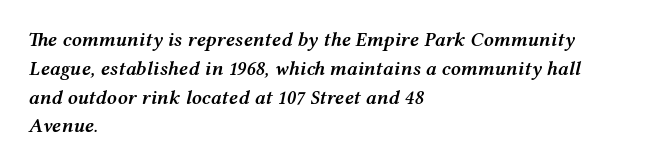
Clear beneath every line of the passage. Quick note: italic. This rendering uses left alignment, leaving the right contour irregular. Characters follow at the spacing the type designer built in. Leading matches the norm, producing a regular column.
